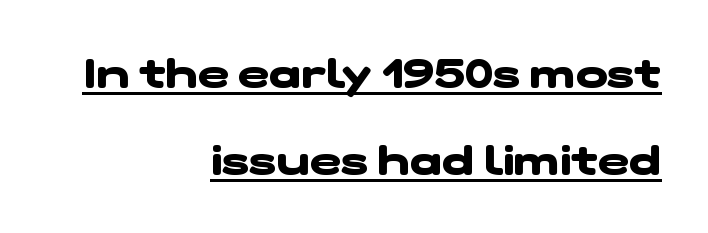
As a designer I'd log this as weight 700, bold. What decoration does the sample have? An underline. The compositor pushed each line to the right boundary. The face used here is proportionally spaced, like ordinary book or web type.
